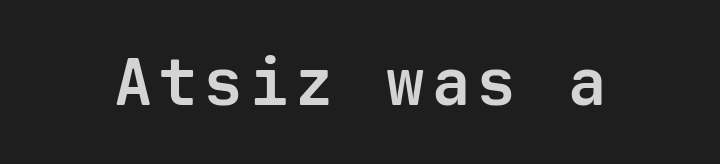
The image shows 64 px bold sans-serif type, upright, monospaced; set not underlined; low stroke contrast and a medium x-height.
